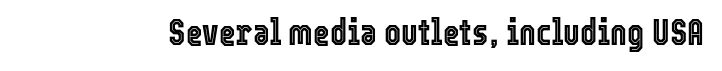
Q: Is the text italic (slanted)? A: No, it is upright.
Q: Is the text underlined? A: No.
Q: Is the spacing between letters normal or unusually wide? A: Normal.
Q: Width (condensed, normal, or wide)? A: Condensed.
Q: x-height? A: Medium.
Q: Monospaced? A: No.
